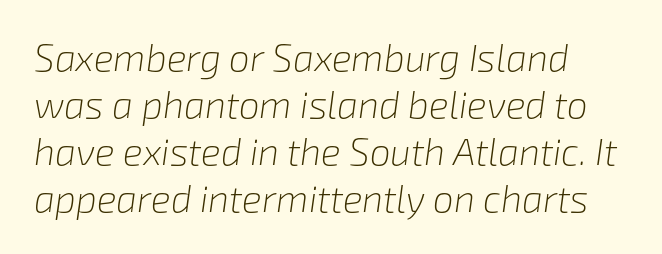
Q: Is the text bold? A: No.
Q: Is the text italic (slanted)? A: Yes, it leans right by about 8 degrees.
Q: Is the text underlined? A: No.
Q: Is the spacing between letters normal or unusually wide? A: Normal.
Q: Is the spacing between lines tight, normal or loose? A: Normal.
Q: Width (condensed, normal, or wide)? A: Normal.
Q: Stroke contrast? A: Low.
Q: x-height? A: Medium.
Q: Monospaced? A: No.
